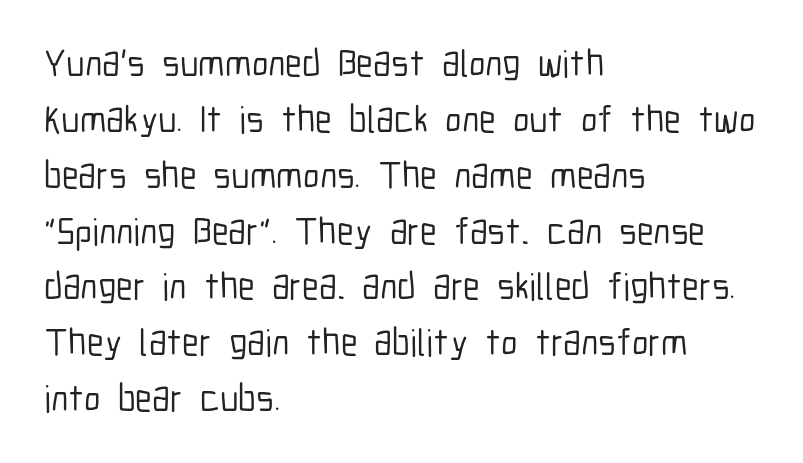
{"serif": "no", "italic": "no", "width": "condensed", "stroke_contrast": "low", "x_height": "medium", "monospaced": "no", "underline": "no", "align": "left", "line_spacing": "normal", "line_spacing_ratio": 1.47, "letter_spacing": "normal", "letter_spacing_em": 0.0, "glyph_px": 38}
